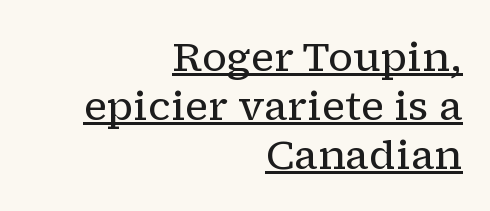
The face used here is proportionally spaced, like ordinary book or web type. Compared with a flush-left layout, this one pins lines to the opposite, right side. In terms of posture, this sample is upright. The strokes carry an ordinary text weight at most.
